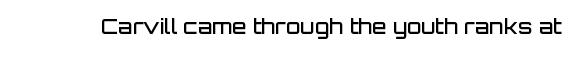
Typesetter's note: demi weight, one step under bold. The specimen omits any rule beneath the text block's lines. Is there any slant? The stems are plumb. Does extra space separate the letters? No, they use regular spacing.
